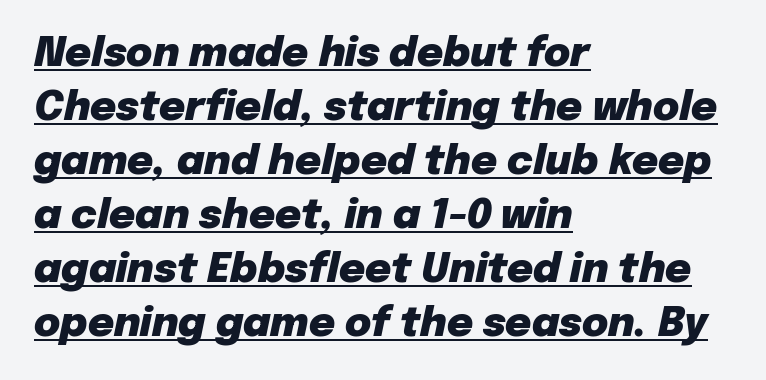
Q: Is the text bold? A: Yes.
Q: Is the text italic (slanted)? A: Yes, it leans right by about 12 degrees.
Q: Is the text underlined? A: Yes.
Q: How is the paragraph aligned? A: Left-aligned.
Q: Is the spacing between letters normal or unusually wide? A: Normal.
Q: Is the spacing between lines tight, normal or loose? A: Normal.
Q: Width (condensed, normal, or wide)? A: Normal.
Q: Stroke contrast? A: Low.
Q: x-height? A: Medium.
Q: Monospaced? A: No.
